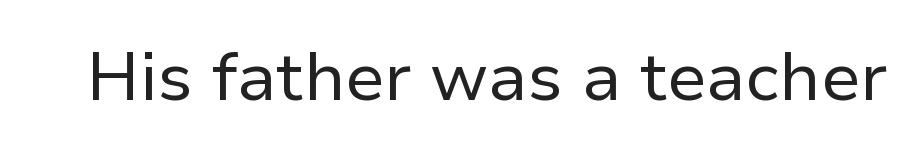
{"serif": "no", "italic": "no", "bold": "no", "weight": "regular", "width": "normal", "stroke_contrast": "low", "x_height": "medium", "monospaced": "no", "underline": "no", "letter_spacing": "normal", "letter_spacing_em": 0.0, "glyph_px": 68}
